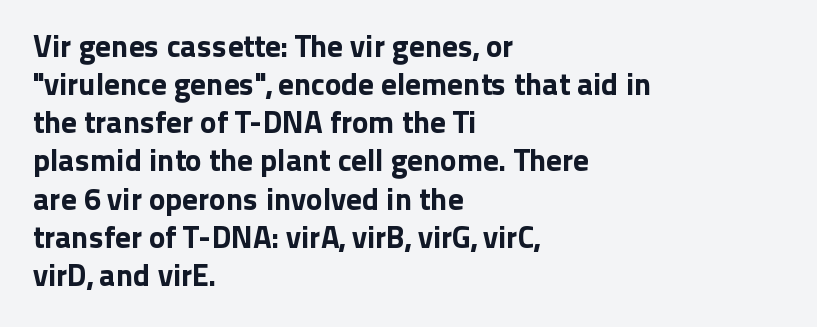
The image shows 31 px sans-serif type, upright; set left-aligned, line spacing 1.23x, normal letter spacing, not underlined; low stroke contrast and a medium x-height.
